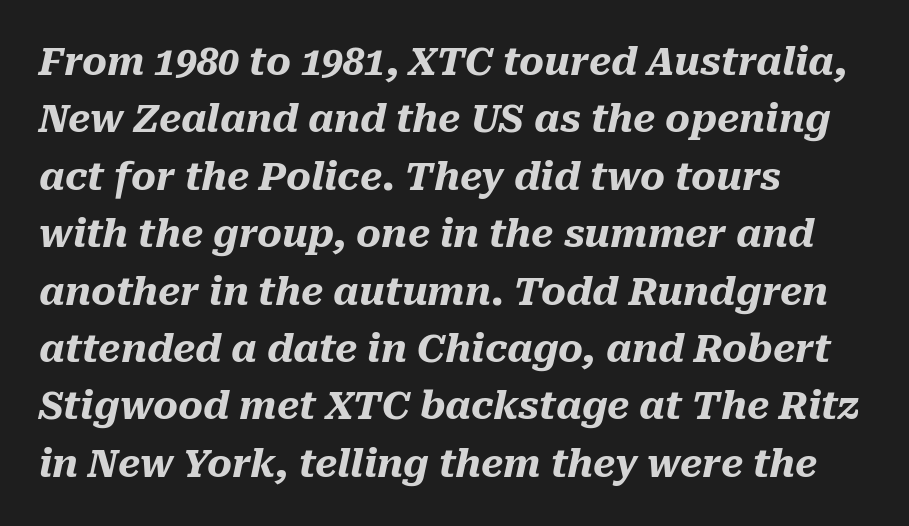
{"italic": "yes", "lean": "right", "slant_degrees": 10, "bold": "yes", "weight": "heavy", "width": "normal", "stroke_contrast": "medium", "x_height": "medium", "monospaced": "no", "underline": "no", "align": "left", "line_spacing": "normal", "line_spacing_ratio": 1.51, "letter_spacing": "normal", "letter_spacing_em": 0.0, "glyph_px": 38}
